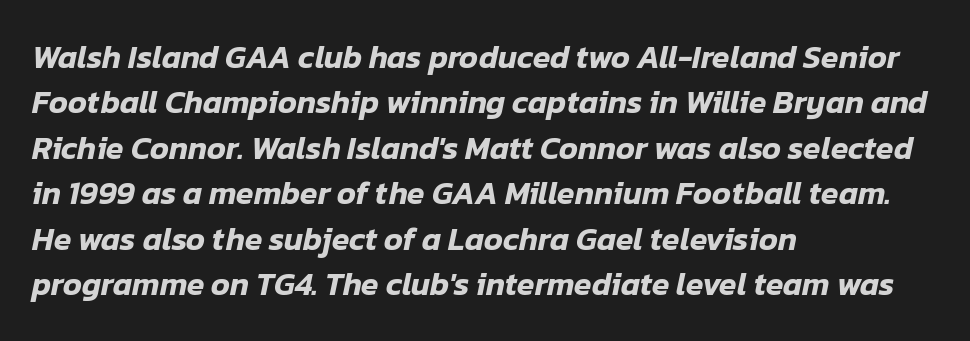
Q: Is the text italic (slanted)? A: Yes, it leans right by about 12 degrees.
Q: Is the text underlined? A: No.
Q: How is the paragraph aligned? A: Left-aligned.
Q: Is the spacing between letters normal or unusually wide? A: Normal.
Q: Is the spacing between lines tight, normal or loose? A: Normal.
Q: Width (condensed, normal, or wide)? A: Normal.
Q: Stroke contrast? A: Low.
Q: x-height? A: Medium.
Q: Monospaced? A: No.
